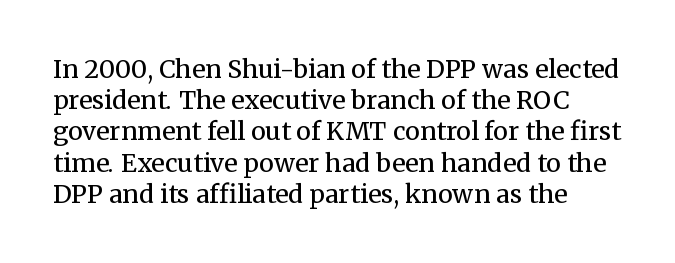
Q: Is the text bold? A: No.
Q: Is the text italic (slanted)? A: No, it is upright.
Q: Is the text underlined? A: No.
Q: Is the spacing between letters normal or unusually wide? A: Normal.
Q: Is the spacing between lines tight, normal or loose? A: Normal.
